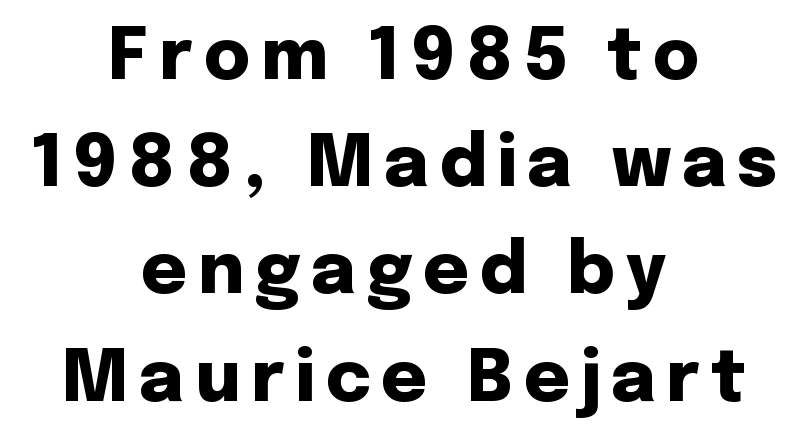
Letterform terminals end flat and unadorned throughout the passage. Reading down the column, the eye jumps a familiar distance to each next line. Tall strokes in this sample are plumb rather than angled. Strokes here are thick enough to call this a true bold. Typeset on center — no edge is straight. Is this a fixed-width face? No — the glyphs have proportional, varying widths.
